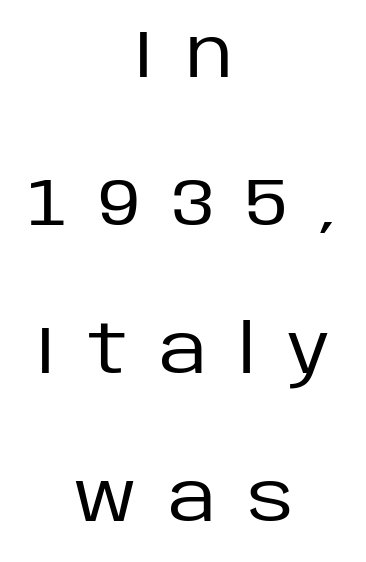
The image shows 67 px regular-weight sans-serif type, upright; set centered, loose line spacing (2.21x), unusually wide letter spacing (+0.47 em), not underlined; low stroke contrast and a large x-height.
